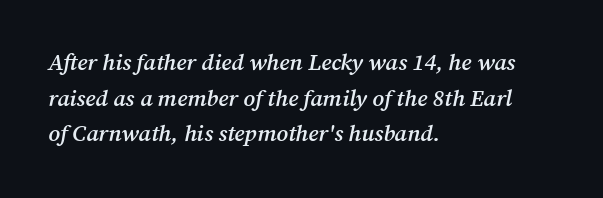
Q: Is the text bold? A: Semi-bold.
Q: Is the text italic (slanted)? A: Yes, it leans right by about 12 degrees.
Q: Is the text underlined? A: No.
Q: How is the paragraph aligned? A: Left-aligned.
Q: Is the spacing between letters normal or unusually wide? A: Normal.
Q: Is the spacing between lines tight, normal or loose? A: Normal.
